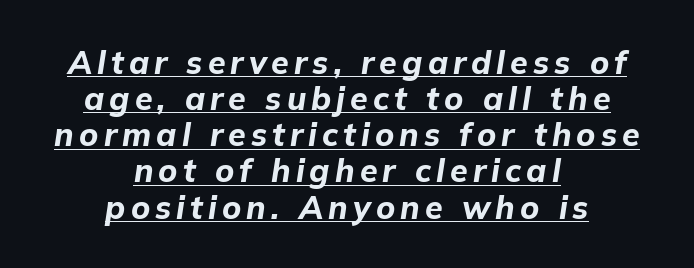
The image shows 32 px bold type, italic (leaning right); set centered, tight line spacing (1.13x), underlined; low stroke contrast and a medium x-height.
